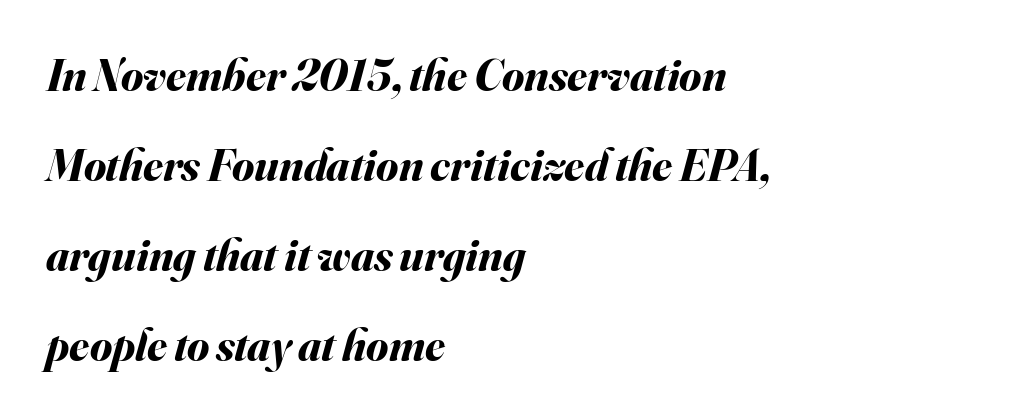
Emphasis-style slanted type is in use. Underline: absent. The text block is weighted toward the left margin, trailing off unevenly rightward. The font is running at its bold setting. Regarding leading, the lines here are spaced well apart.
